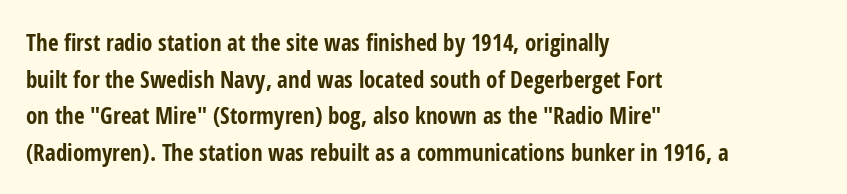
Q: Is the text bold? A: Yes.
Q: Is the text italic (slanted)? A: No, it is upright.
Q: Is the text underlined? A: No.
Q: How is the paragraph aligned? A: Left-aligned.
Q: Is the spacing between letters normal or unusually wide? A: Normal.
Q: Is the spacing between lines tight, normal or loose? A: Normal.
